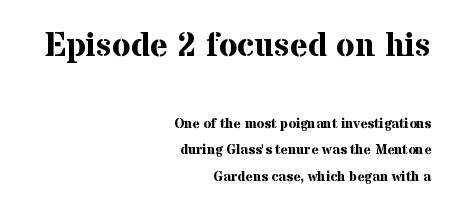
Plenty of ink on the page — the face is bold. The rendering keeps characters at their native spacing. Here the designer chose a conventional face with non-uniform glyph widths. Typeset ragged left — the right edge is the straight one.
